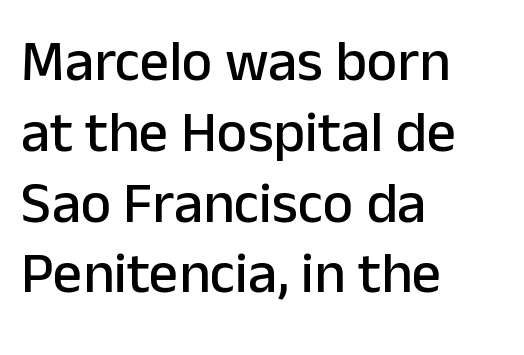
Proportional: the letters do not fall into vertical columns. Check under the words: just untouched page. When letters stand straight like this, we call the style roman or upright. Check where the strokes stop: nothing finishes them off — pure sans. Teacher's note: observe the even left margin — that is flush-left alignment. The letterforms sit shoulder to shoulder at normal distance.
